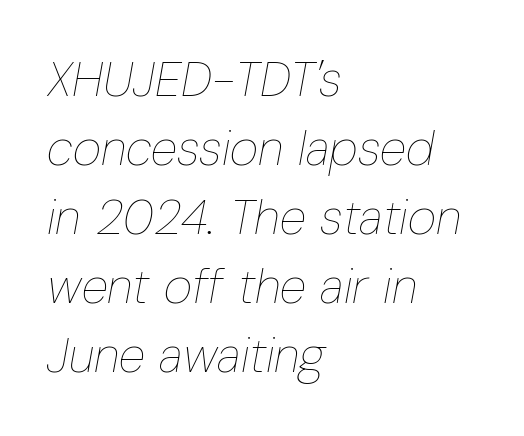
Q: Is the text bold? A: No.
Q: Is the text italic (slanted)? A: Yes, it leans right by about 10 degrees.
Q: Is the text underlined? A: No.
Q: How is the paragraph aligned? A: Left-aligned.
Q: Is the spacing between letters normal or unusually wide? A: Normal.
Q: Is the spacing between lines tight, normal or loose? A: Normal.
Q: Width (condensed, normal, or wide)? A: Condensed.
Q: Stroke contrast? A: Low.
Q: x-height? A: Medium.
Q: Monospaced? A: No.
